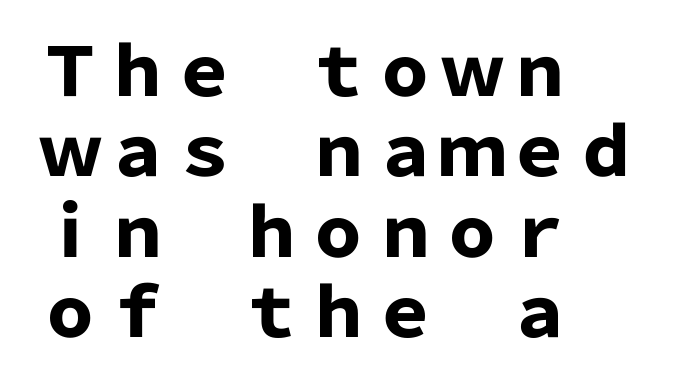
{"serif": "no", "italic": "no", "bold": "yes", "weight": "heavy", "width": "normal", "stroke_contrast": "low", "x_height": "medium", "monospaced": "no", "underline": "no", "align": "left", "line_spacing_ratio": 1.2, "letter_spacing": "normal", "letter_spacing_em": 0.0, "glyph_px": 67}
